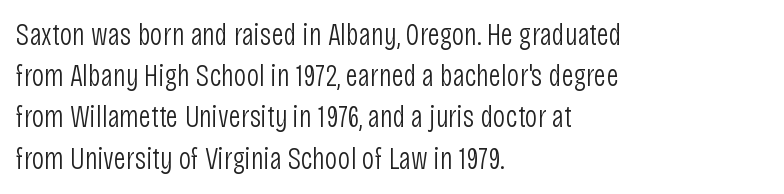
{"serif": "no", "italic": "no", "bold": "no", "weight": "light", "width": "condensed", "stroke_contrast": "low", "x_height": "large", "monospaced": "no", "underline": "no", "align": "left", "line_spacing": "normal", "line_spacing_ratio": 1.33, "letter_spacing": "normal", "letter_spacing_em": 0.0, "glyph_px": 31}
